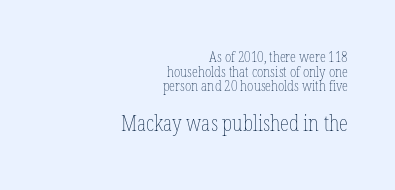
Beneath every word, the page is bare. In terms of letterspacing, this is plain default setting. These lines are set flush right with a ragged left edge. Compared with a typical body face, this is equally light or lighter still.
